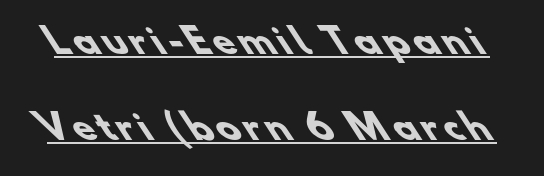
A dark, heavy texture on the line: the type is bold. The designer went with a sans here, leaving each stem footless. The letters advance in unequal steps, a hallmark of proportional type. The typesetter has applied underlining to the passage shown. The space between consecutive lines is lavish.
